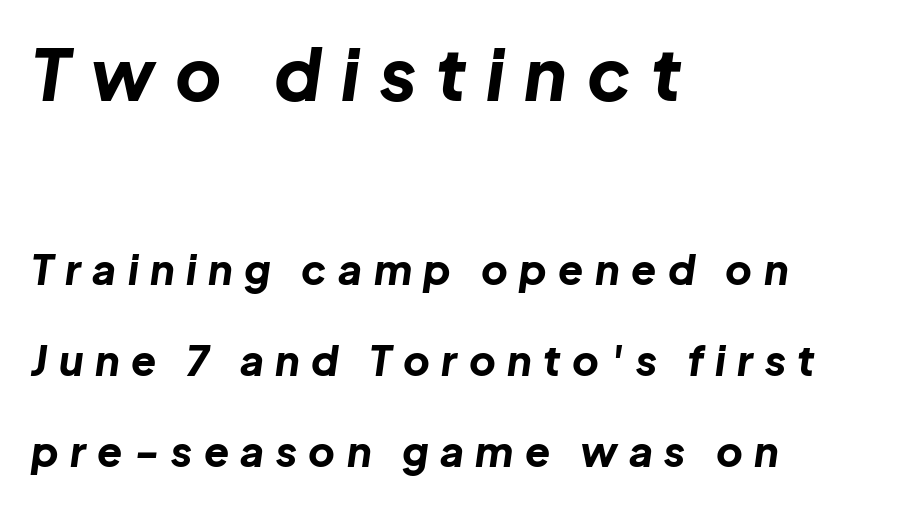
{"italic": "yes", "lean": "right", "slant_degrees": 8, "bold": "yes", "weight": "bold", "width": "normal", "stroke_contrast": "low", "x_height": "medium", "monospaced": "no", "underline": "no", "align": "left", "line_spacing": "loose", "line_spacing_ratio": 2.22, "letter_spacing": "wide", "letter_spacing_em": 0.28, "larger_block": "first", "size_ratio": 1.73, "glyph_px": 71}
